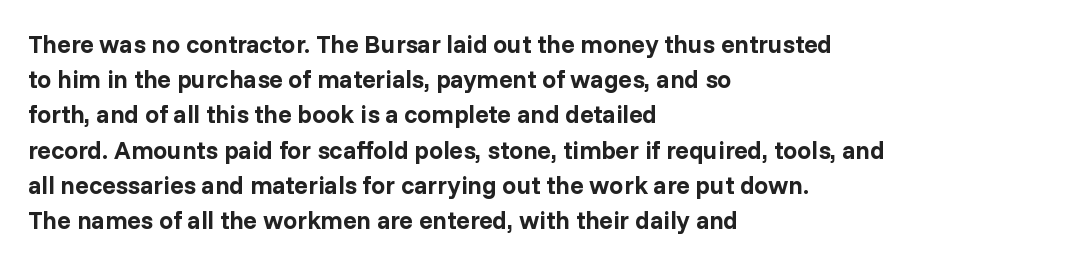
Here the glyphs are tracked normally, forming tight word shapes. Posture: upright roman. Plain, unruled lines of type. Leading matches the norm, producing a regular column.
